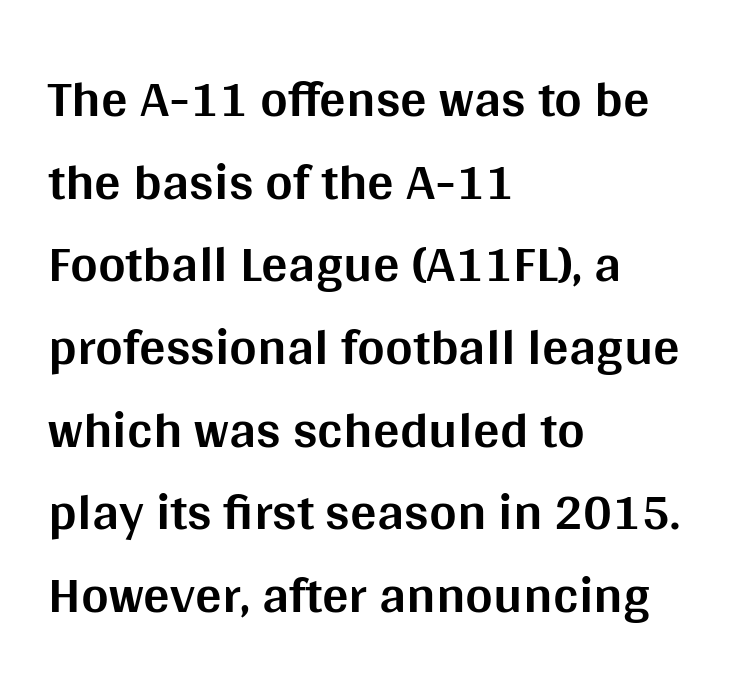
The specimen omits any rule beneath the text block's lines. Look at the tracking — it's just the regular setting, nothing added. The letters are bold, with thick, heavy strokes. Quick note: not italic, upright. These lines are rendered in a variable-pitch font.
